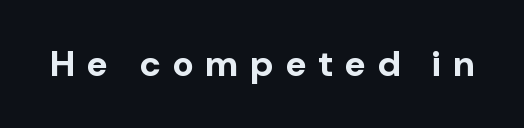
{"serif": "no", "italic": "no", "bold": "yes", "weight": "bold", "width": "normal", "stroke_contrast": "low", "x_height": "medium", "monospaced": "no", "underline": "no", "letter_spacing": "wide", "letter_spacing_em": 0.32, "glyph_px": 36}
